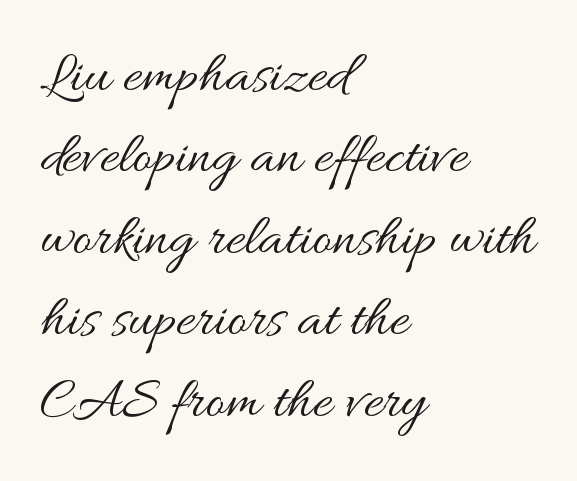
Letters rest on an invisible, unmarked baseline. The passage shown stacks its lines at a standard gap. Inter-character spacing is left at the font's built-in metrics. Notice how the passage keeps a crisp vertical edge on the left only. The strokes carry an ordinary text weight at most.
